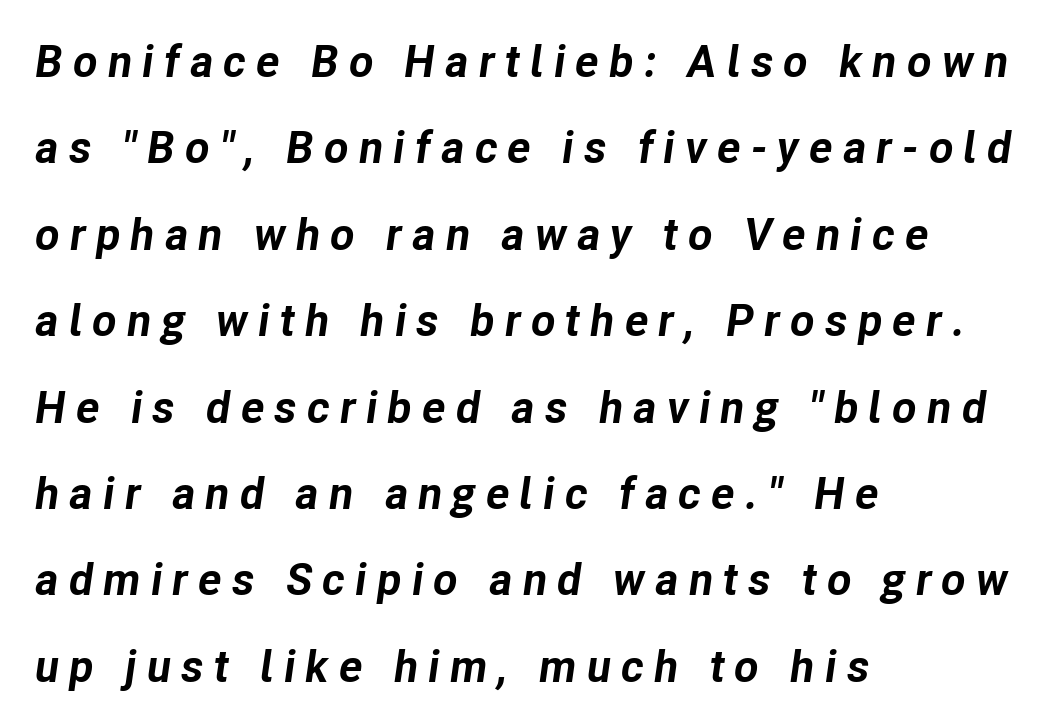
Strong, thick strokes mark this as bold type. Leftover space on each line is placed entirely after the last word. Loosely led — the rows are spread out. Italic: yes, the glyphs are oblique. A typesetter would call this proportional, since set widths differ per character. The specimen omits any rule beneath the text block's lines.
